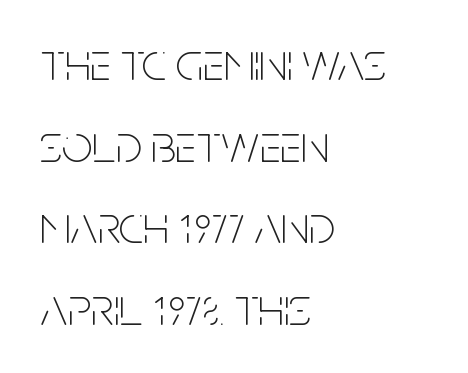
{"serif": "no", "italic": "no", "bold": "no", "weight": "thin", "width": "condensed", "stroke_contrast": "low", "x_height": "large", "monospaced": "no", "underline": "no", "align": "left", "line_spacing": "normal", "line_spacing_ratio": 1.51, "letter_spacing": "normal", "letter_spacing_em": 0.0, "glyph_px": 54}
